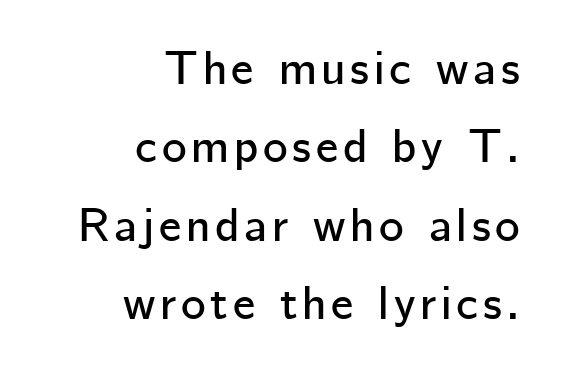
{"serif": "no", "italic": "no", "width": "normal", "stroke_contrast": "low", "x_height": "medium", "monospaced": "no", "underline": "no", "align": "right", "line_spacing": "normal", "line_spacing_ratio": 1.67, "glyph_px": 47}
